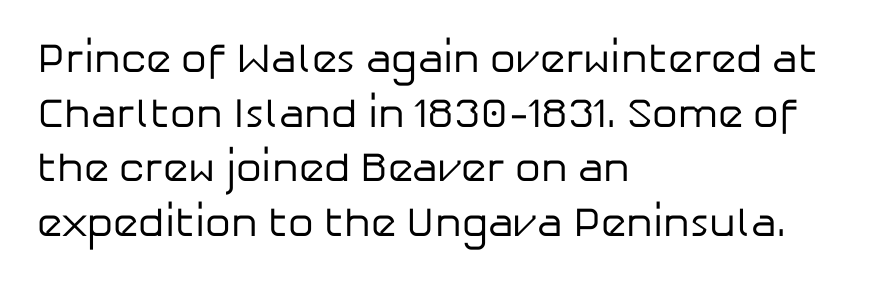
{"serif": "no", "italic": "no", "bold": "no", "weight": "regular", "width": "normal", "stroke_contrast": "low", "x_height": "medium", "monospaced": "no", "underline": "no", "align": "left", "line_spacing": "normal", "line_spacing_ratio": 1.33, "letter_spacing": "normal", "letter_spacing_em": 0.0, "glyph_px": 41}
